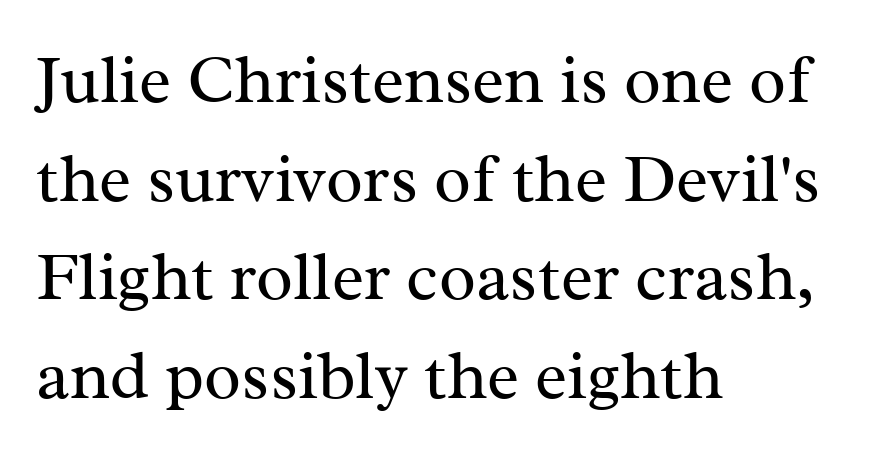
Q: Is the text bold? A: No.
Q: Is the text italic (slanted)? A: No, it is upright.
Q: Is the typeface a serif or a sans-serif typeface? A: Serif.
Q: Is the text underlined? A: No.
Q: How is the paragraph aligned? A: Left-aligned.
Q: Is the spacing between letters normal or unusually wide? A: Normal.
Q: Is the spacing between lines tight, normal or loose? A: Normal.
Q: Width (condensed, normal, or wide)? A: Normal.
Q: Stroke contrast? A: Medium.
Q: x-height? A: Medium.
Q: Monospaced? A: No.
